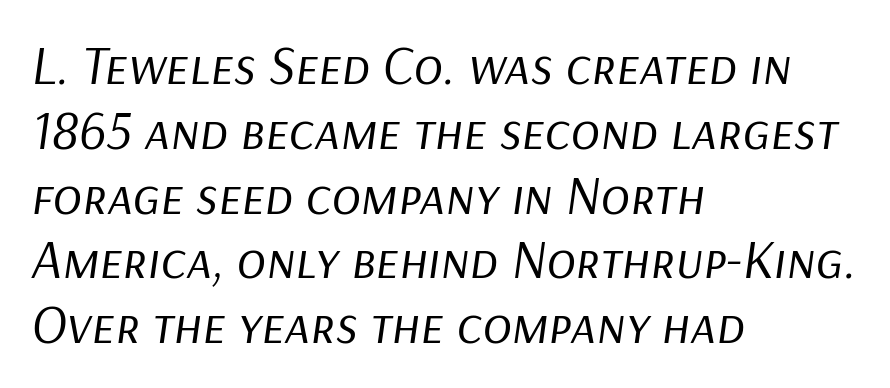
Q: Is the text bold? A: No.
Q: Is the text italic (slanted)? A: Yes, it leans right by about 9 degrees.
Q: Is the text underlined? A: No.
Q: How is the paragraph aligned? A: Left-aligned.
Q: Is the spacing between letters normal or unusually wide? A: Normal.
Q: Width (condensed, normal, or wide)? A: Normal.
Q: Stroke contrast? A: Low.
Q: x-height? A: Medium.
Q: Monospaced? A: No.
